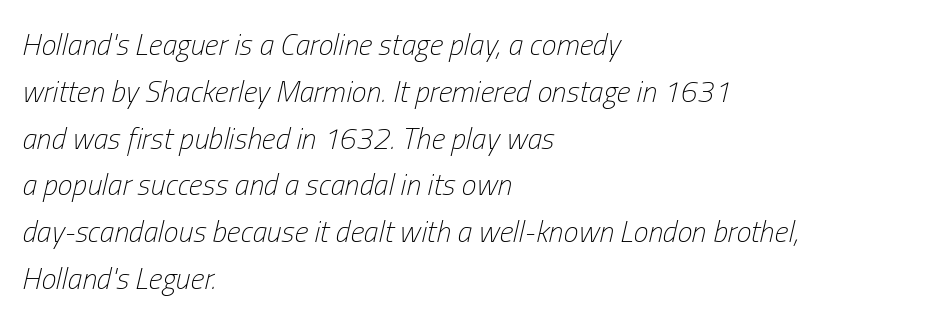
The rendering keeps characters at their native spacing. A typesetter would mark this as italic. You could not count columns in this text — the font is proportionally spaced. The paragraph shown leans on its left margin. The gap between lines stays unmarked.
